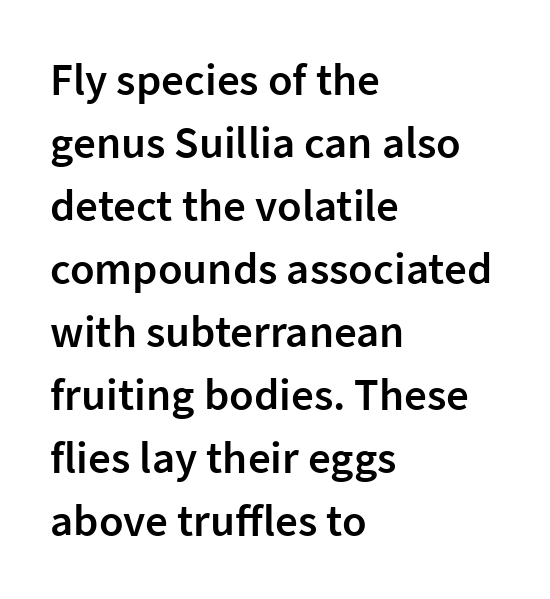
The rendering anchors every line to the left-hand side. Strokes here are thickened, but only to semibold level. Letterform terminals end flat and unadorned throughout the passage. Line spacing here is normal. Honestly, there is no underline to notice here at all.
